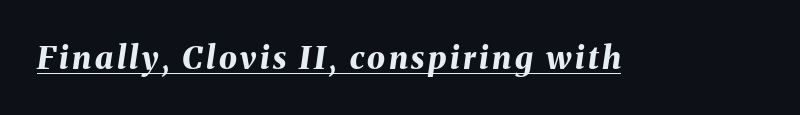
The image shows 32 px bold type, italic (leaning right); set underlined; medium stroke contrast and a medium x-height.
